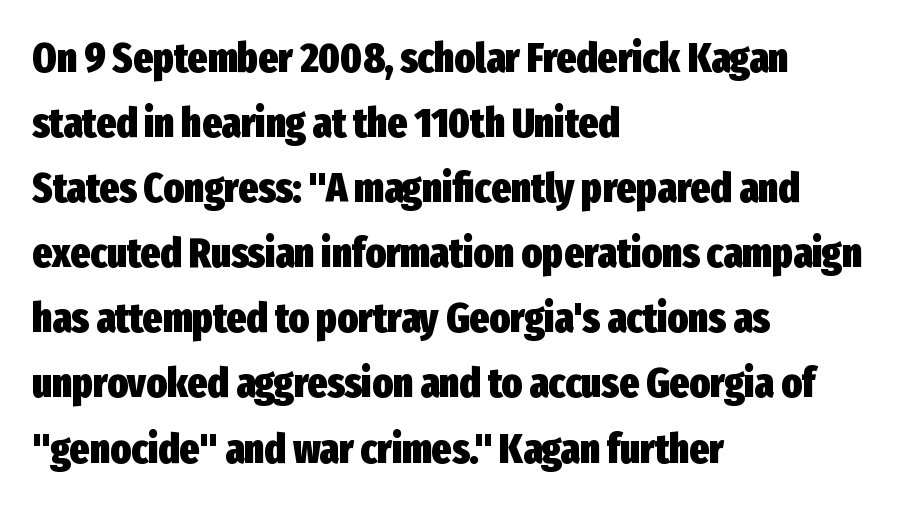
Q: Is the text bold? A: Yes.
Q: Is the text italic (slanted)? A: No, it is upright.
Q: Is the typeface a serif or a sans-serif typeface? A: Sans-serif.
Q: Is the text underlined? A: No.
Q: How is the paragraph aligned? A: Left-aligned.
Q: Is the spacing between letters normal or unusually wide? A: Normal.
Q: Is the spacing between lines tight, normal or loose? A: Normal.
Q: Width (condensed, normal, or wide)? A: Condensed.
Q: Stroke contrast? A: Low.
Q: x-height? A: Medium.
Q: Monospaced? A: No.
